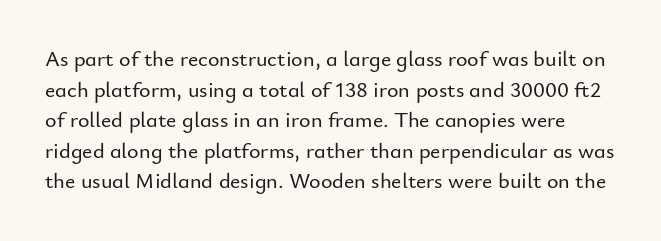
{"italic": "no", "underline": "no", "line_spacing": "normal", "line_spacing_ratio": 1.39, "letter_spacing": "normal", "letter_spacing_em": 0.0, "glyph_px": 22}
